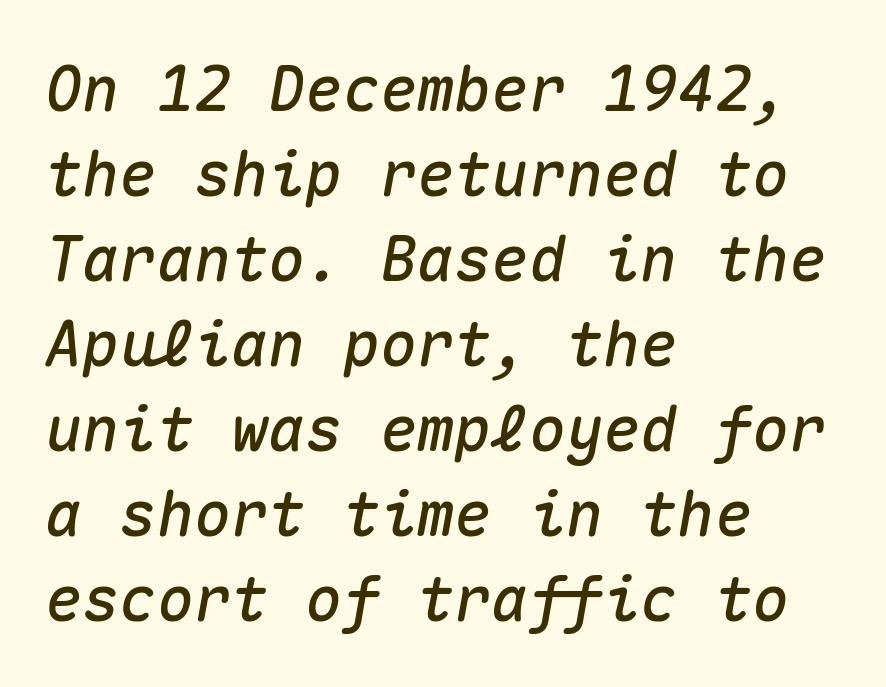
Plain, unruled lines of type. The rendering keeps characters at their native spacing. The leading is moderate, giving the passage an even texture. All the whitespace from short lines collects on the right. Characters are canted at an angle relative to the baseline's perpendicular.
